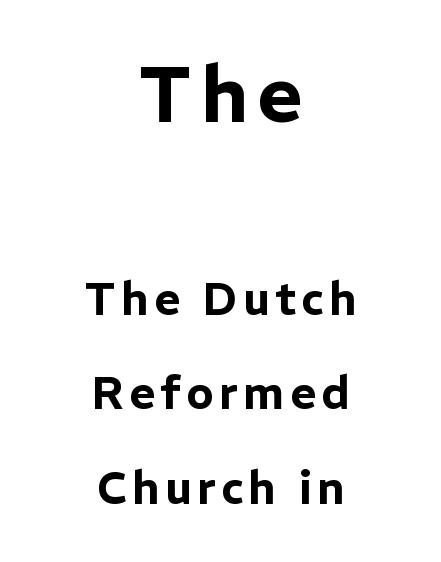
{"serif": "no", "italic": "no", "width": "normal", "stroke_contrast": "low", "x_height": "medium", "monospaced": "no", "underline": "no", "align": "center", "line_spacing": "loose", "line_spacing_ratio": 2.09, "larger_block": "first", "size_ratio": 1.73, "glyph_px": 78}
